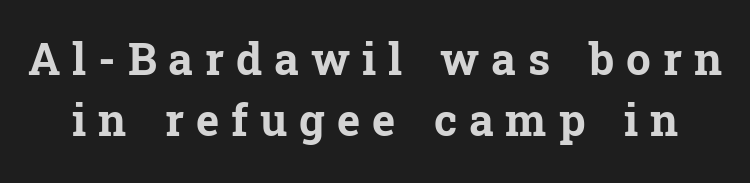
Q: Is the text bold? A: Yes.
Q: Is the text italic (slanted)? A: No, it is upright.
Q: Is the typeface a serif or a sans-serif typeface? A: Serif.
Q: Is the text underlined? A: No.
Q: Is the spacing between letters normal or unusually wide? A: Unusually wide.
Q: Is the spacing between lines tight, normal or loose? A: Normal.
Q: Width (condensed, normal, or wide)? A: Normal.
Q: Stroke contrast? A: Low.
Q: x-height? A: Medium.
Q: Monospaced? A: No.
